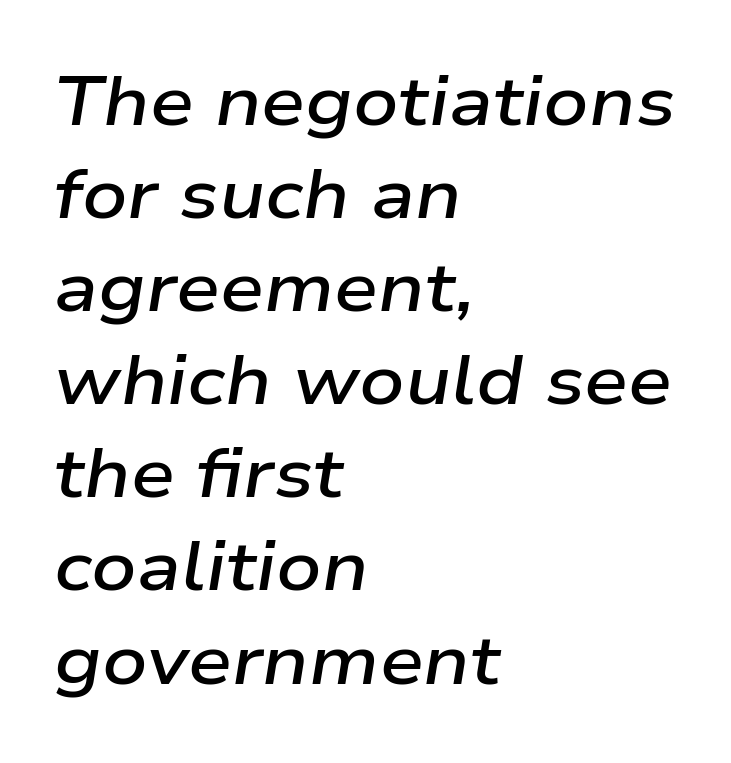
Q: Is the text bold? A: Semi-bold.
Q: Is the text italic (slanted)? A: Yes, it leans right by about 9 degrees.
Q: Is the text underlined? A: No.
Q: How is the paragraph aligned? A: Left-aligned.
Q: Is the spacing between letters normal or unusually wide? A: Normal.
Q: Is the spacing between lines tight, normal or loose? A: Normal.
Q: Width (condensed, normal, or wide)? A: Wide.
Q: Stroke contrast? A: Low.
Q: x-height? A: Medium.
Q: Monospaced? A: No.
